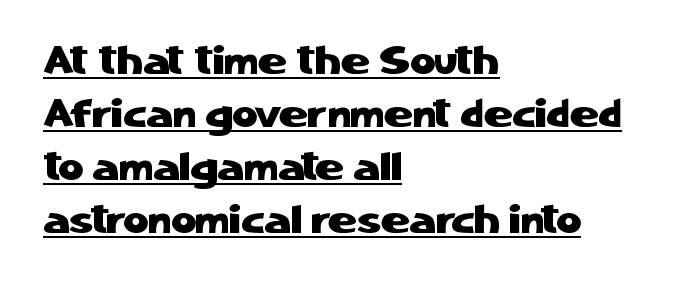
The image shows 39 px sans-serif type, upright; set left-aligned, normal line spacing (1.36x), normal letter spacing, underlined; low stroke contrast and a medium x-height.
